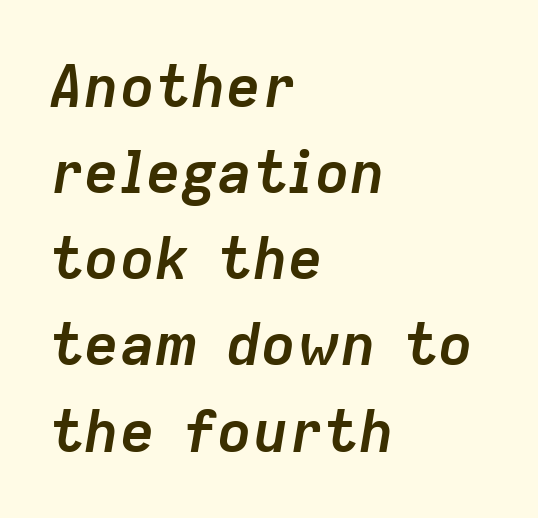
The image shows 59 px semibold type, italic (leaning right); set left-aligned, normal line spacing (1.46x), normal letter spacing, not underlined; low stroke contrast and a medium x-height.
